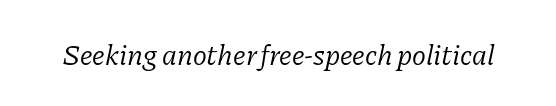
{"serif": "yes", "italic": "yes", "lean": "right", "slant_degrees": 11, "bold": "no", "weight": "light", "width": "normal", "stroke_contrast": "low", "x_height": "medium", "monospaced": "no", "underline": "no", "letter_spacing": "normal", "letter_spacing_em": 0.0, "glyph_px": 29}
